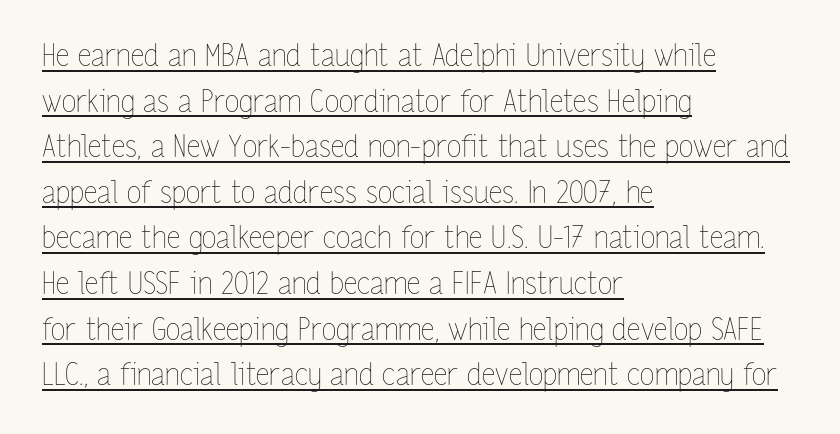
The image shows 30 px thin, condensed type, upright; set left-aligned, normal line spacing (1.52x), normal letter spacing, underlined; low stroke contrast and a medium x-height.
